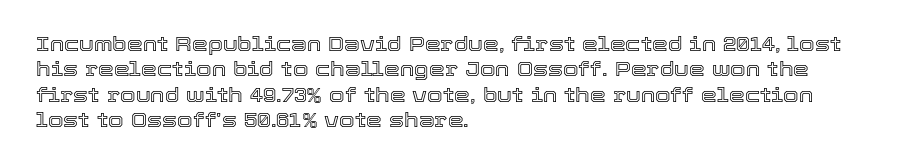
The image shows 20 px text type, upright; set left-aligned, normal line spacing (1.27x), normal letter spacing, not underlined.
